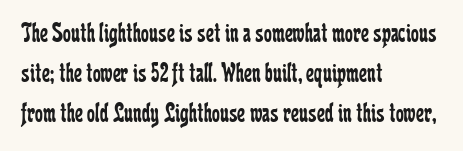
{"serif": "yes", "italic": "no", "bold": "no", "weight": "regular", "width": "condensed", "stroke_contrast": "low", "x_height": "medium", "monospaced": "no", "underline": "no", "align": "left", "line_spacing": "normal", "line_spacing_ratio": 1.43, "letter_spacing": "normal", "letter_spacing_em": 0.0, "glyph_px": 28}
